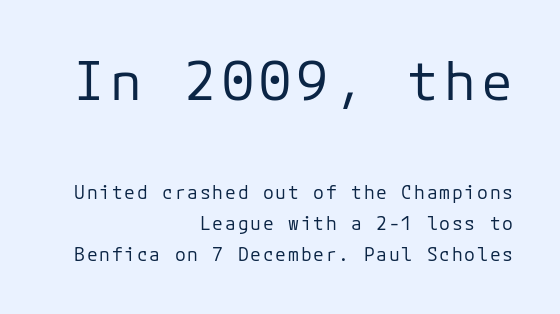
The image shows 53 px regular-weight sans-serif type, upright; set right-aligned, line spacing 1.73x, not underlined; the first (top) block is 2.94x larger; low stroke contrast and a medium x-height.
